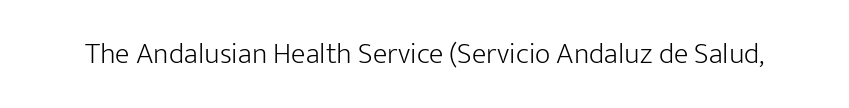
Q: Is the text bold? A: No.
Q: Is the text italic (slanted)? A: No, it is upright.
Q: Is the typeface a serif or a sans-serif typeface? A: Sans-serif.
Q: Is the text underlined? A: No.
Q: Is the spacing between letters normal or unusually wide? A: Normal.
Q: Width (condensed, normal, or wide)? A: Normal.
Q: Stroke contrast? A: Low.
Q: x-height? A: Medium.
Q: Monospaced? A: No.
